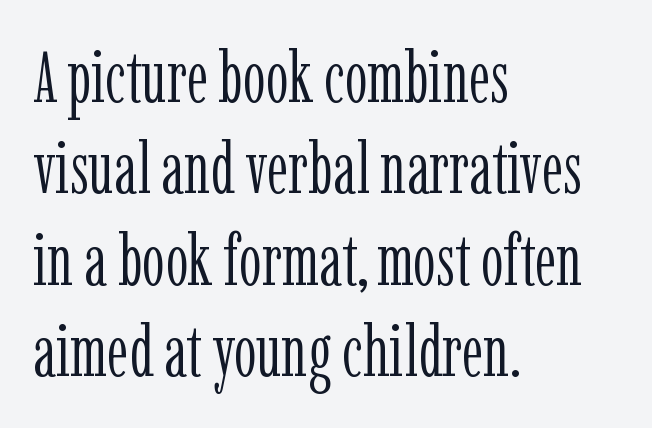
The image shows 72 px light, condensed serif type, upright; set left-aligned, normal line spacing (1.27x), normal letter spacing, not underlined; low stroke contrast and a medium x-height.
